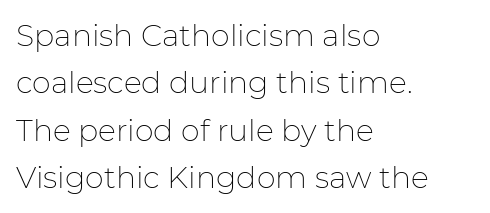
The image shows 30 px thin sans-serif type, upright; set left-aligned, normal line spacing (1.58x), normal letter spacing, not underlined; low stroke contrast and a medium x-height.
